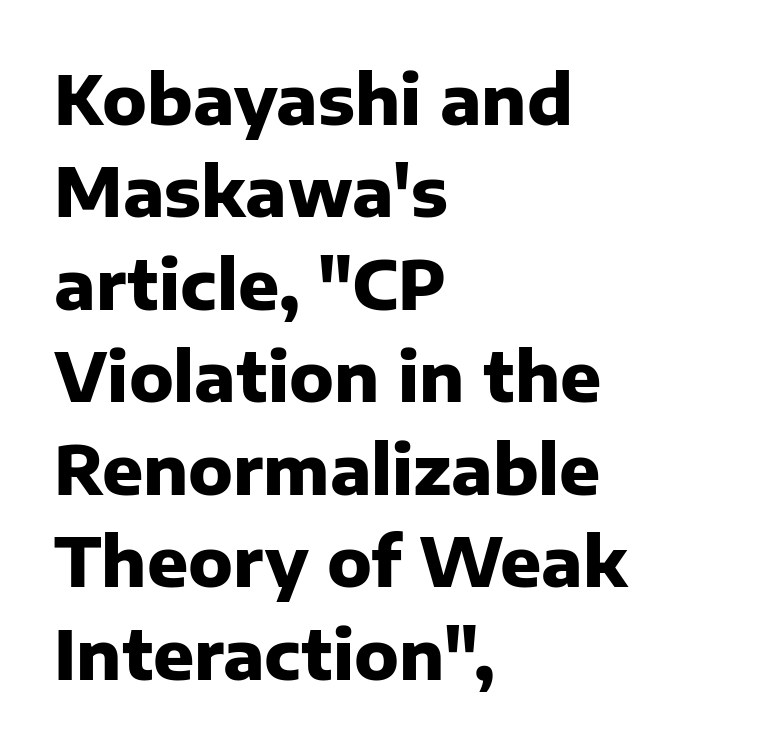
In CSS terms this would be text-align: left. The line-height multiplier appears to be the usual default. Typesetter's note: full bold, strokes at maximum text heaviness. Observe the ordinary spacing: letters are neighbours, not strangers. The glyphs are unaccompanied by any horizontal stroke below them.
